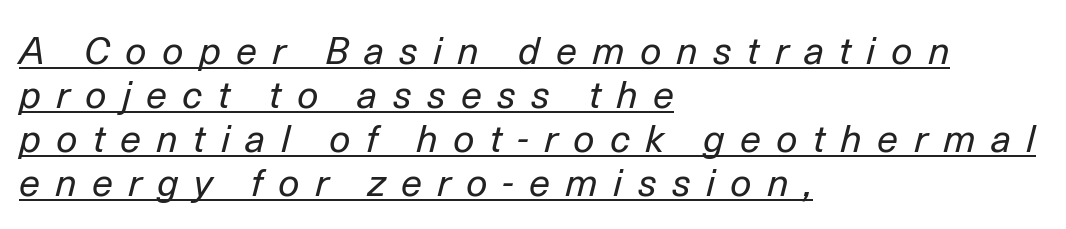
The image shows 38 px regular-weight type, italic (leaning right); set left-aligned, line spacing 1.16x, unusually wide letter spacing (+0.4 em), underlined; low stroke contrast and a medium x-height.
